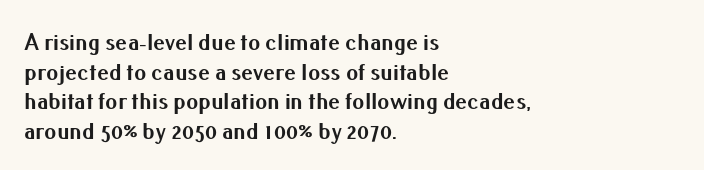
{"italic": "no", "bold": "yes", "underline": "no", "align": "left", "line_spacing_ratio": 1.23, "letter_spacing": "normal", "letter_spacing_em": 0.0, "glyph_px": 24}
